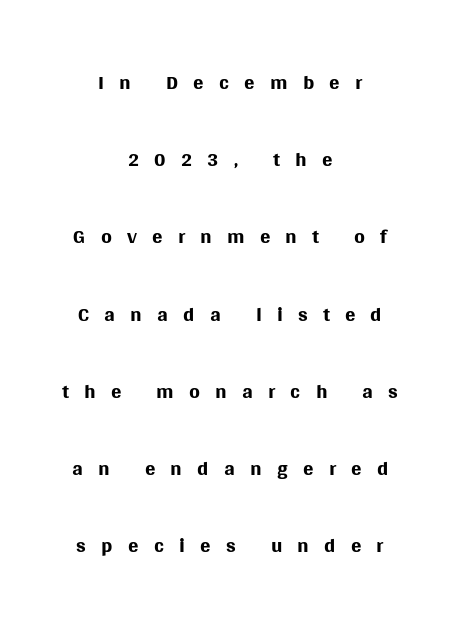
Typeset on center — no edge is straight. Each letter's strokes conclude bluntly, with no projecting serifs. The passage shown is not bold in any degree. The space between consecutive lines is lavish.
